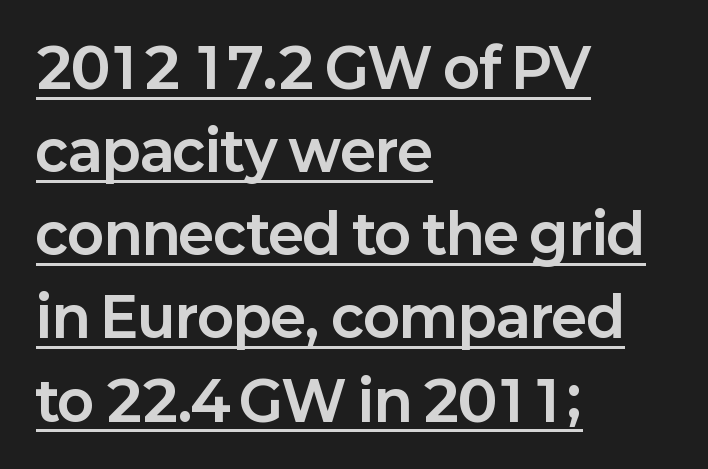
Q: Is the text bold? A: Yes.
Q: Is the text italic (slanted)? A: No, it is upright.
Q: Is the typeface a serif or a sans-serif typeface? A: Sans-serif.
Q: Is the text underlined? A: Yes.
Q: How is the paragraph aligned? A: Left-aligned.
Q: Is the spacing between letters normal or unusually wide? A: Normal.
Q: Is the spacing between lines tight, normal or loose? A: Normal.
Q: Width (condensed, normal, or wide)? A: Normal.
Q: Stroke contrast? A: Low.
Q: x-height? A: Medium.
Q: Monospaced? A: No.
